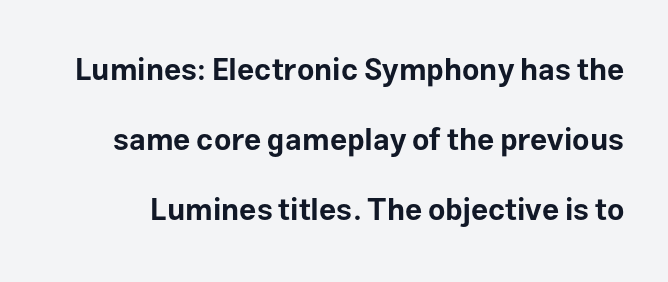
The image shows 30 px bold sans-serif type, upright; set loose line spacing (2.33x), normal letter spacing, not underlined; low stroke contrast and a medium x-height.
